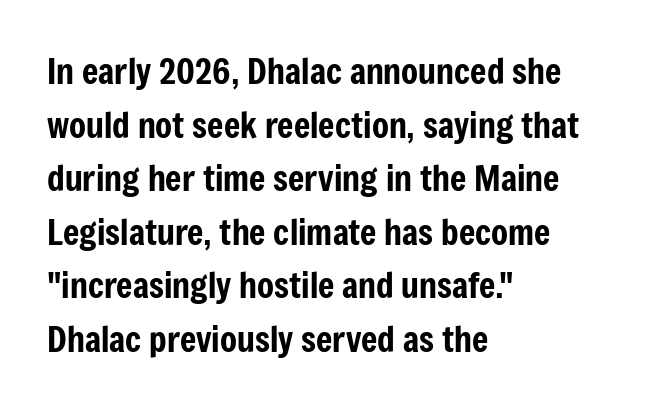
{"serif": "no", "italic": "no", "width": "condensed", "stroke_contrast": "low", "x_height": "medium", "monospaced": "no", "underline": "no", "align": "left", "line_spacing": "normal", "line_spacing_ratio": 1.53, "letter_spacing": "normal", "letter_spacing_em": 0.0, "glyph_px": 35}
